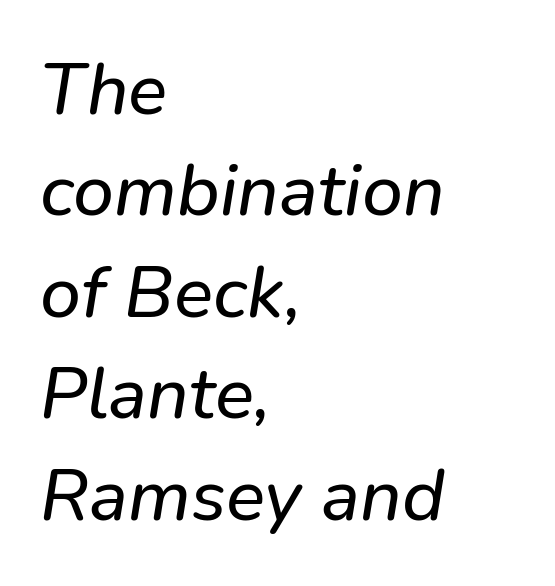
The image shows 73 px text type, italic (leaning right); set left-aligned, normal line spacing (1.39x), normal letter spacing, not underlined; low stroke contrast and a medium x-height.
